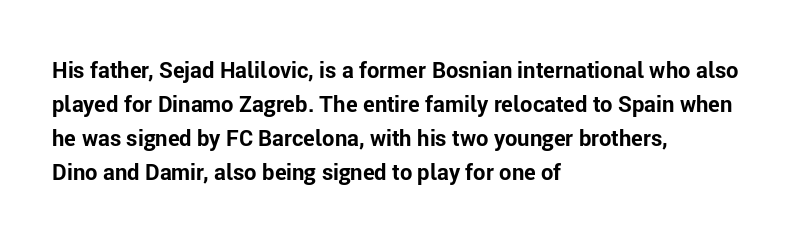
Q: Is the text bold? A: Yes.
Q: Is the text italic (slanted)? A: No, it is upright.
Q: Is the text underlined? A: No.
Q: How is the paragraph aligned? A: Left-aligned.
Q: Is the spacing between letters normal or unusually wide? A: Normal.
Q: Is the spacing between lines tight, normal or loose? A: Normal.
